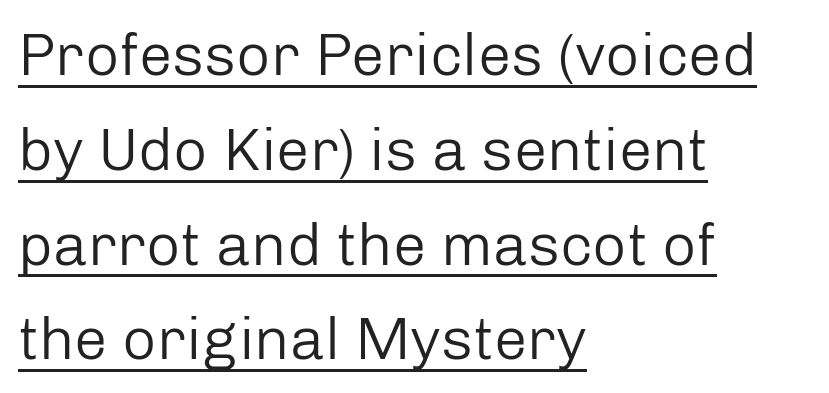
Q: Is the text bold? A: No.
Q: Is the text italic (slanted)? A: No, it is upright.
Q: Is the typeface a serif or a sans-serif typeface? A: Sans-serif.
Q: Is the text underlined? A: Yes.
Q: How is the paragraph aligned? A: Left-aligned.
Q: Is the spacing between letters normal or unusually wide? A: Normal.
Q: Is the spacing between lines tight, normal or loose? A: Normal.
Q: Width (condensed, normal, or wide)? A: Normal.
Q: Stroke contrast? A: Low.
Q: x-height? A: Medium.
Q: Monospaced? A: No.
